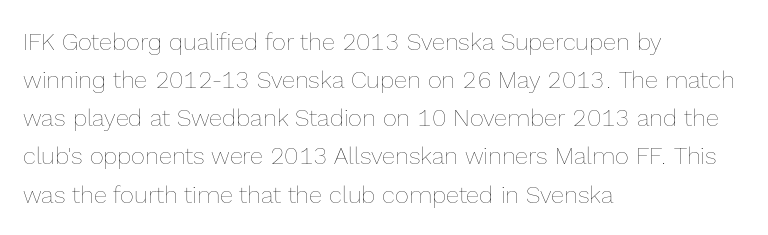
Is there much room between lines? A standard amount, neither cramped nor airy. A roman cut, with each character standing at attention. How are the letters spaced? Ordinarily, with no added tracking. This rendering features lettering with no underline. The paragraph shown leans on its left margin. The weight tops out at a normal text grade.
